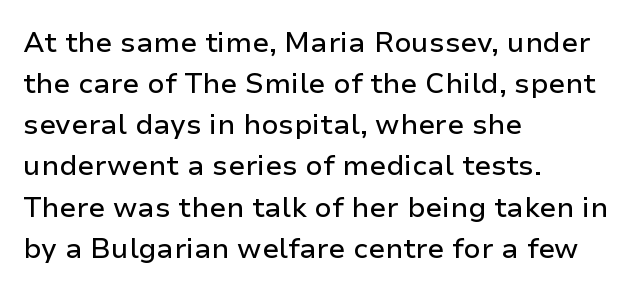
The image shows 28 px sans-serif type, upright; set left-aligned, normal line spacing (1.47x), normal letter spacing, not underlined; low stroke contrast and a medium x-height.
